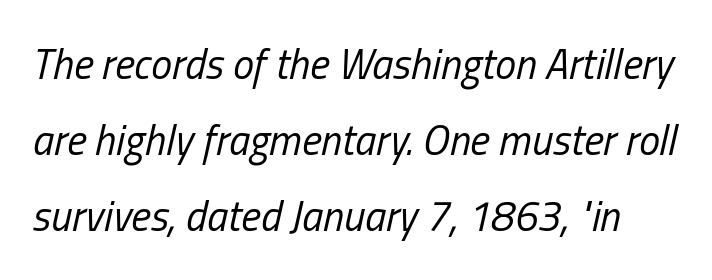
The image shows 42 px regular-weight, condensed type, italic (leaning right); set line spacing 1.81x, normal letter spacing, not underlined; low stroke contrast and a medium x-height.
